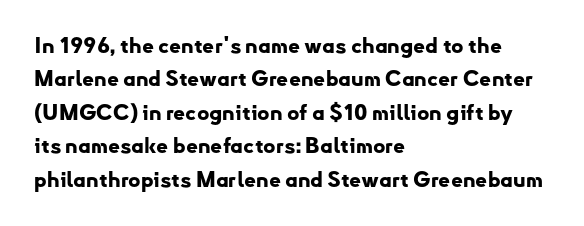
The image shows 21 px bold type, upright; set left-aligned, normal line spacing (1.59x), normal letter spacing, not underlined.
